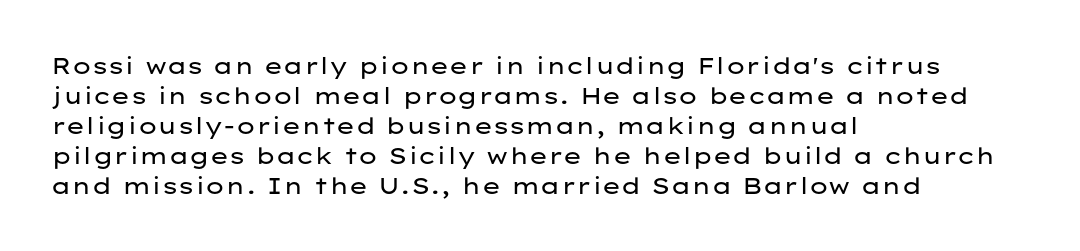
Q: Is the text bold? A: No.
Q: Is the text italic (slanted)? A: No, it is upright.
Q: Is the text underlined? A: No.
Q: How is the paragraph aligned? A: Left-aligned.
Q: Is the spacing between letters normal or unusually wide? A: Normal.
Q: Is the spacing between lines tight, normal or loose? A: Normal.
